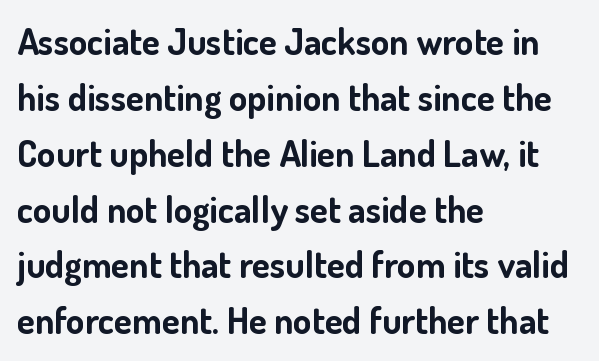
The image shows 37 px bold sans-serif type, upright; set left-aligned, normal line spacing (1.51x), normal letter spacing, not underlined; low stroke contrast and a small x-height.
